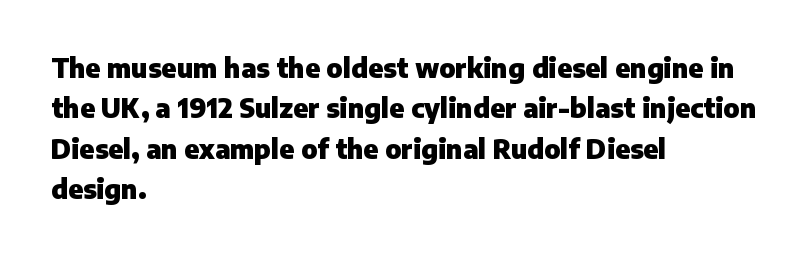
The image shows 26 px bold type, upright; set left-aligned, normal line spacing (1.55x), normal letter spacing, not underlined.
